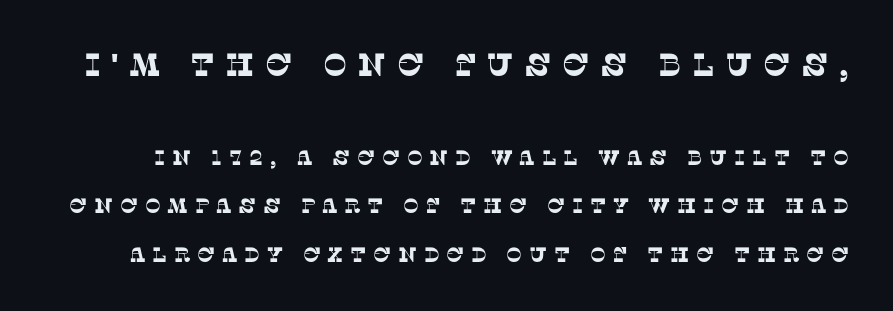
{"serif": "yes", "width": "normal", "stroke_contrast": "low", "x_height": "large", "monospaced": "no", "underline": "no", "line_spacing": "loose", "line_spacing_ratio": 2.31, "letter_spacing": "wide", "letter_spacing_em": 0.32, "larger_block": "first", "size_ratio": 1.52, "glyph_px": 32}
